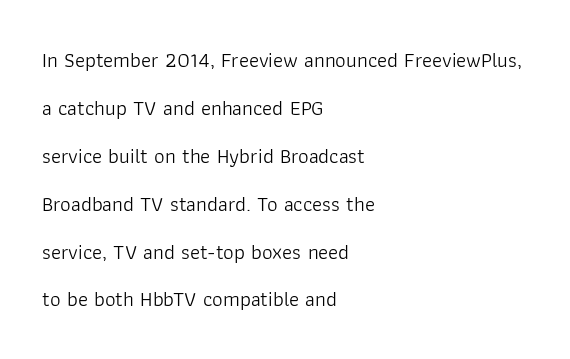
Q: Is the text bold? A: No.
Q: Is the text italic (slanted)? A: No, it is upright.
Q: Is the text underlined? A: No.
Q: How is the paragraph aligned? A: Left-aligned.
Q: Is the spacing between letters normal or unusually wide? A: Normal.
Q: Is the spacing between lines tight, normal or loose? A: Loose.
